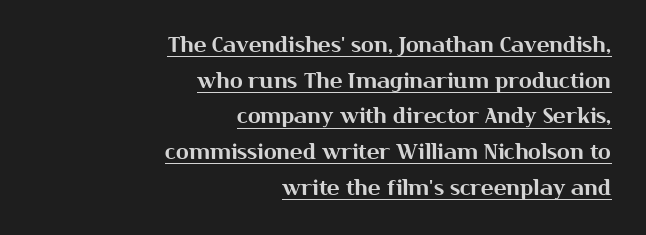
The image shows 21 px text type, upright; set right-aligned, normal line spacing (1.7x), normal letter spacing, underlined.
